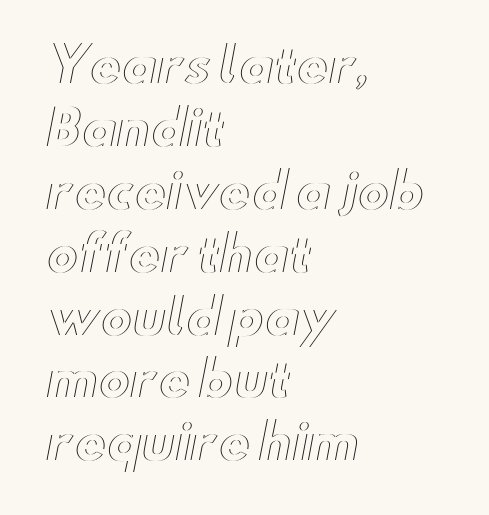
Layout note: lines flush left. Note the varied advance widths — an 'i' is clearly narrower than an 'm'. Default kerning and tracking; the words read as compact shapes.
